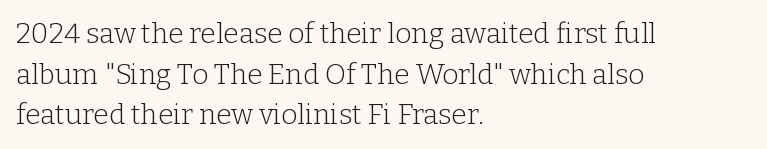
Q: Is the text bold? A: No.
Q: Is the text italic (slanted)? A: No, it is upright.
Q: Is the typeface a serif or a sans-serif typeface? A: Serif.
Q: Is the text underlined? A: No.
Q: How is the paragraph aligned? A: Left-aligned.
Q: Is the spacing between letters normal or unusually wide? A: Normal.
Q: Is the spacing between lines tight, normal or loose? A: Normal.
Q: Width (condensed, normal, or wide)? A: Normal.
Q: Stroke contrast? A: Low.
Q: x-height? A: Medium.
Q: Monospaced? A: No.
